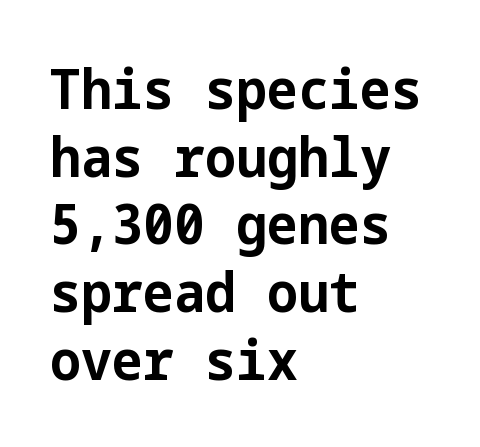
Line beginnings align vertically; line endings do not. You could call the tracking neutral — neither tight nor loose. Italic: no, the glyphs are upright roman. Note: no serifs on the glyphs.
